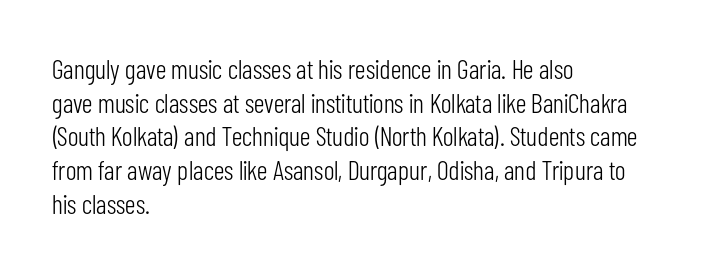
Q: Is the text bold? A: No.
Q: Is the text italic (slanted)? A: No, it is upright.
Q: Is the text underlined? A: No.
Q: How is the paragraph aligned? A: Left-aligned.
Q: Is the spacing between letters normal or unusually wide? A: Normal.
Q: Is the spacing between lines tight, normal or loose? A: Normal.
